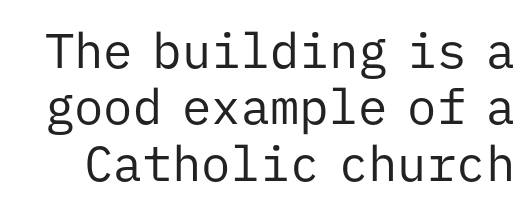
Q: Is the text bold? A: No.
Q: Is the text italic (slanted)? A: No, it is upright.
Q: Is the typeface a serif or a sans-serif typeface? A: Sans-serif.
Q: Is the text underlined? A: No.
Q: Is the spacing between letters normal or unusually wide? A: Normal.
Q: Is the spacing between lines tight, normal or loose? A: Tight.
Q: Width (condensed, normal, or wide)? A: Normal.
Q: Stroke contrast? A: Low.
Q: x-height? A: Medium.
Q: Monospaced? A: Yes.
